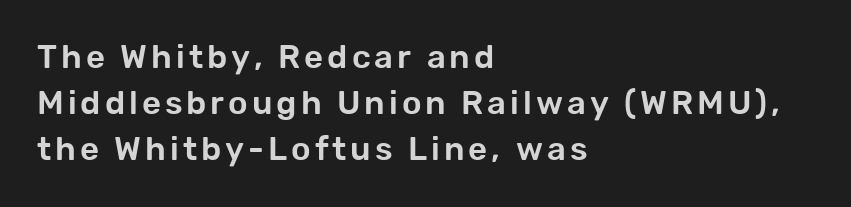
Q: Is the text italic (slanted)? A: No, it is upright.
Q: Is the typeface a serif or a sans-serif typeface? A: Sans-serif.
Q: Is the text underlined? A: No.
Q: How is the paragraph aligned? A: Left-aligned.
Q: Is the spacing between lines tight, normal or loose? A: Normal.
Q: Width (condensed, normal, or wide)? A: Normal.
Q: Stroke contrast? A: Low.
Q: x-height? A: Medium.
Q: Monospaced? A: No.
